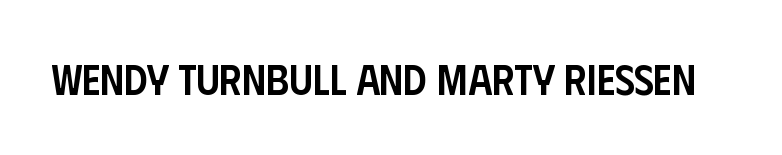
Is there any slant? The stems are plumb. To sum up the face: it is a sans, with no serifs. Look at the stroke-to-counter ratio: somewhat heavy, a semibold. Honestly, there is no underline to notice here at all.
